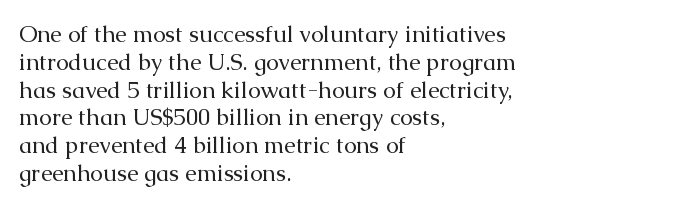
Q: Is the text bold? A: No.
Q: Is the text italic (slanted)? A: No, it is upright.
Q: Is the text underlined? A: No.
Q: How is the paragraph aligned? A: Left-aligned.
Q: Is the spacing between letters normal or unusually wide? A: Normal.
